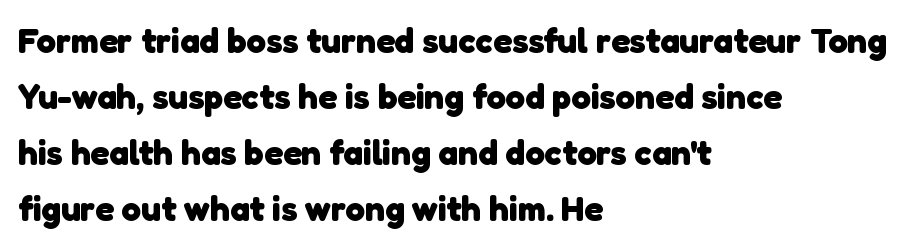
The image shows 35 px heavy sans-serif type; set left-aligned, normal line spacing (1.6x), normal letter spacing, not underlined; low stroke contrast and a medium x-height.
